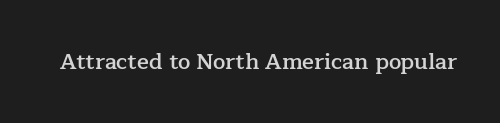
{"italic": "no", "bold": "semi", "underline": "no", "letter_spacing": "normal", "letter_spacing_em": 0.0, "glyph_px": 22}
